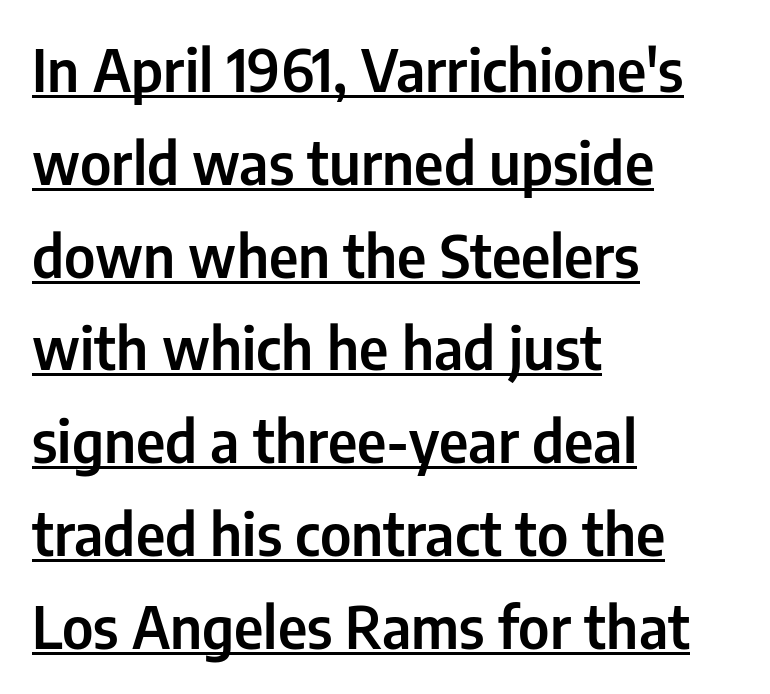
{"serif": "no", "italic": "no", "width": "condensed", "stroke_contrast": "low", "x_height": "medium", "monospaced": "no", "underline": "yes", "align": "left", "line_spacing": "normal", "line_spacing_ratio": 1.6, "letter_spacing": "normal", "letter_spacing_em": 0.0, "glyph_px": 58}
